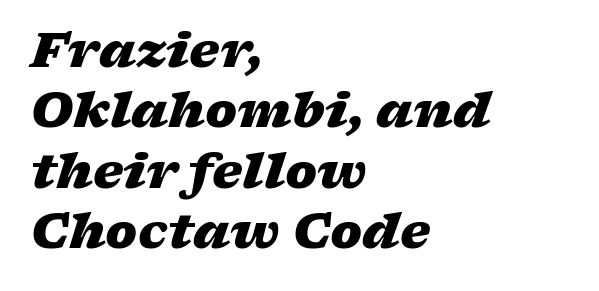
The image shows 48 px heavy, wide type, italic (leaning right); set left-aligned, normal line spacing (1.26x), normal letter spacing, not underlined; low stroke contrast and a medium x-height.
